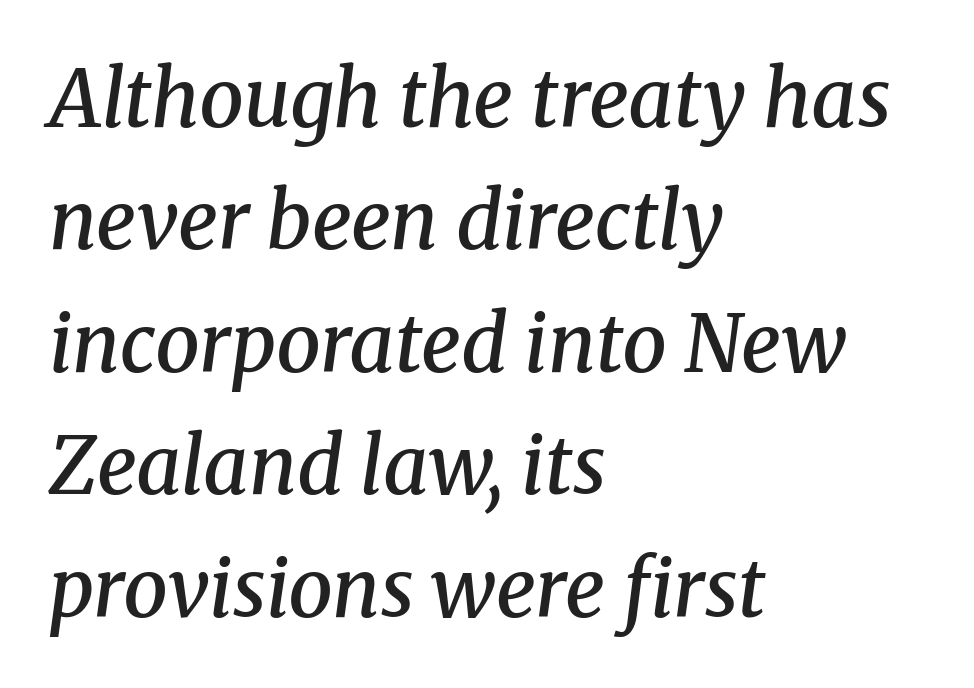
The rendering anchors every line to the left-hand side. Letterform terminals end in serifs throughout the passage. Weight: semibold (demi). Beneath every word, the page is bare. Looks like regular typesetting: each glyph gets only the width it needs. Glyph-to-glyph distance matches everyday printed text.
